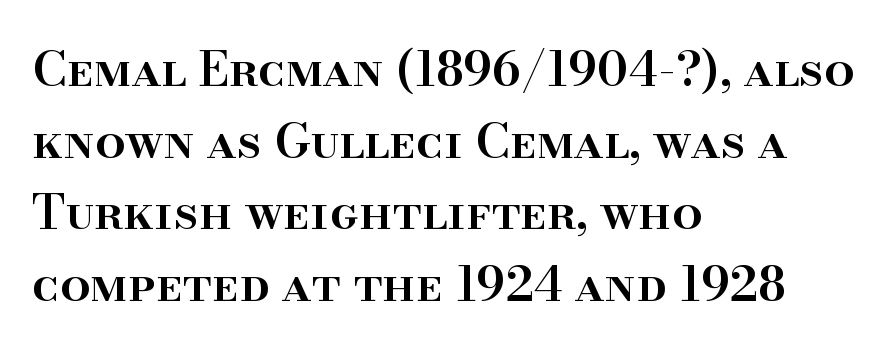
Tall strokes in this sample are plumb rather than angled. Interline gaps are of average width in this sample. Typographic density is moderately raised because the face is semibold. What stands out about the letter spacing? Nothing — it is the standard amount. The lines are quadded left.
